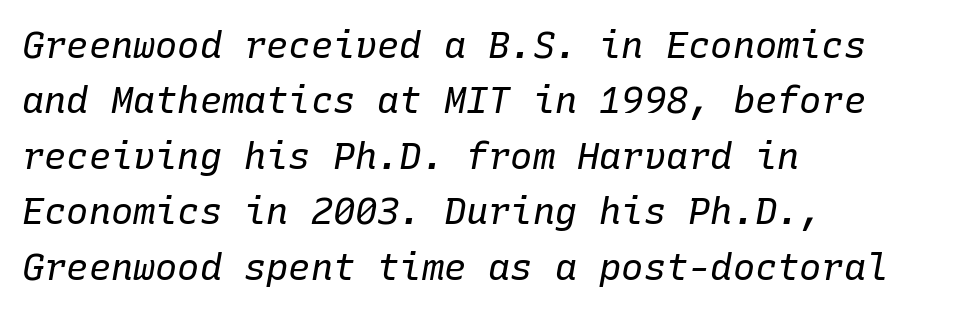
Q: Is the text bold? A: No.
Q: Is the text italic (slanted)? A: Yes, it leans right by about 10 degrees.
Q: Is the text underlined? A: No.
Q: How is the paragraph aligned? A: Left-aligned.
Q: Is the spacing between letters normal or unusually wide? A: Normal.
Q: Is the spacing between lines tight, normal or loose? A: Normal.
Q: Width (condensed, normal, or wide)? A: Normal.
Q: Stroke contrast? A: Low.
Q: x-height? A: Medium.
Q: Monospaced? A: Yes.
